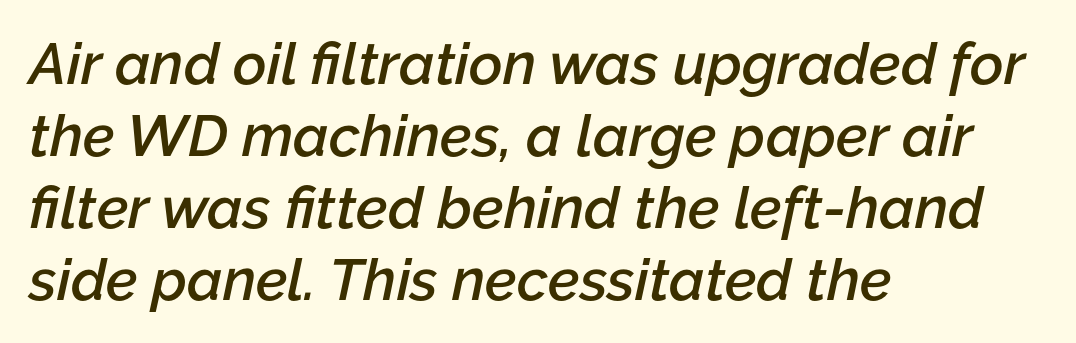
The image shows 58 px semibold type, italic (leaning right); set left-aligned, line spacing 1.24x, normal letter spacing, not underlined; low stroke contrast and a medium x-height.
